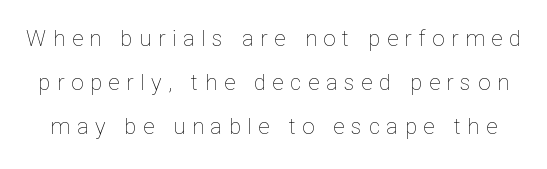
Q: Is the text bold? A: No.
Q: Is the text italic (slanted)? A: No, it is upright.
Q: Is the text underlined? A: No.
Q: Is the spacing between letters normal or unusually wide? A: Unusually wide.
Q: Is the spacing between lines tight, normal or loose? A: Loose.
